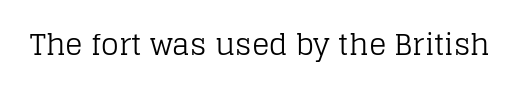
Q: Is the text bold? A: No.
Q: Is the text italic (slanted)? A: No, it is upright.
Q: Is the typeface a serif or a sans-serif typeface? A: Serif.
Q: Is the text underlined? A: No.
Q: Is the spacing between letters normal or unusually wide? A: Normal.
Q: Width (condensed, normal, or wide)? A: Normal.
Q: Stroke contrast? A: Low.
Q: x-height? A: Large.
Q: Monospaced? A: No.
